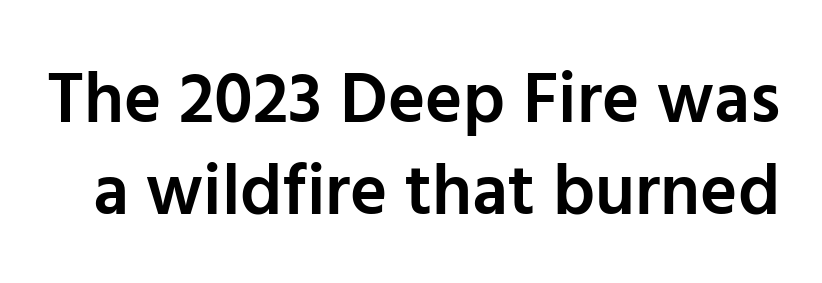
Q: Is the text bold? A: Semi-bold.
Q: Is the text italic (slanted)? A: No, it is upright.
Q: Is the typeface a serif or a sans-serif typeface? A: Sans-serif.
Q: Is the text underlined? A: No.
Q: Is the spacing between letters normal or unusually wide? A: Normal.
Q: Is the spacing between lines tight, normal or loose? A: Normal.
Q: Width (condensed, normal, or wide)? A: Normal.
Q: Stroke contrast? A: Low.
Q: x-height? A: Medium.
Q: Monospaced? A: No.
